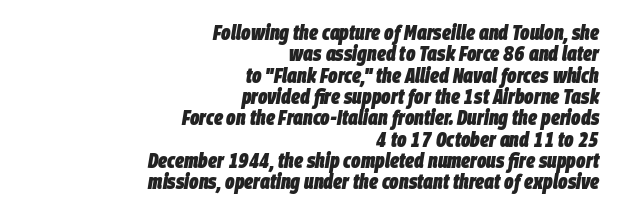
Quick note: interline space is minimal. The ragged edge is on the left, which tells us the setting is flush right. The characters look thick and weighty, a clear bold. No extra tracking has been applied to these lines.
